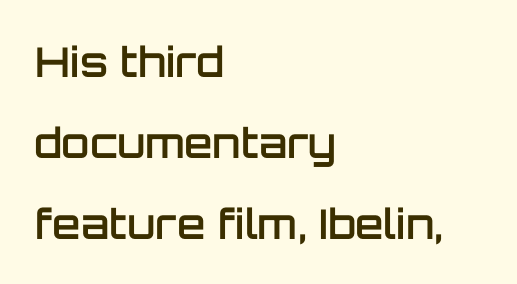
The line texture is even and compact thanks to regular tracking. The glyphs are unaccompanied by any horizontal stroke below them. These lines are rendered in a variable-pitch font. The leading is generous, giving the passage an open texture. All the whitespace from short lines collects on the right.
